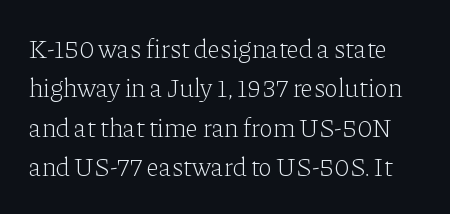
The image shows 26 px text type, upright; set normal line spacing (1.51x), normal letter spacing, not underlined.
